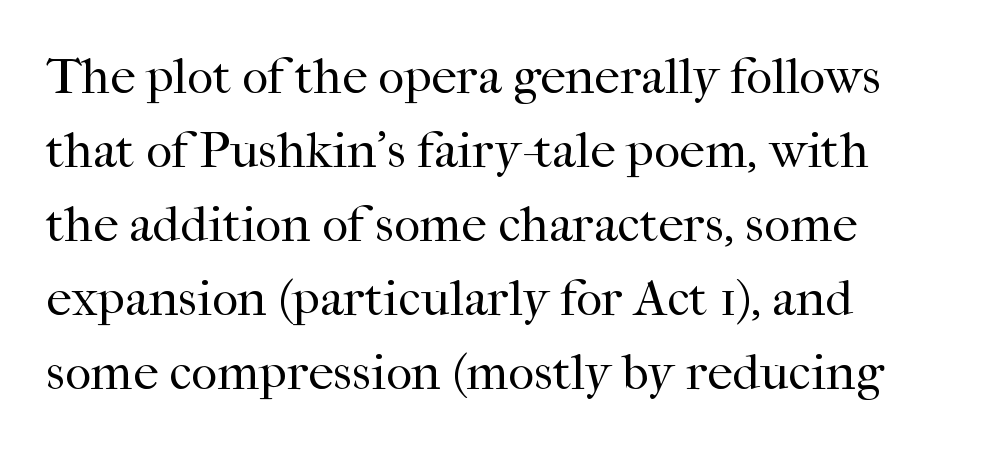
Q: Is the text bold? A: No.
Q: Is the text italic (slanted)? A: No, it is upright.
Q: Is the typeface a serif or a sans-serif typeface? A: Serif.
Q: Is the text underlined? A: No.
Q: How is the paragraph aligned? A: Left-aligned.
Q: Is the spacing between letters normal or unusually wide? A: Normal.
Q: Is the spacing between lines tight, normal or loose? A: Normal.
Q: Width (condensed, normal, or wide)? A: Normal.
Q: Stroke contrast? A: High.
Q: x-height? A: Medium.
Q: Monospaced? A: No.
